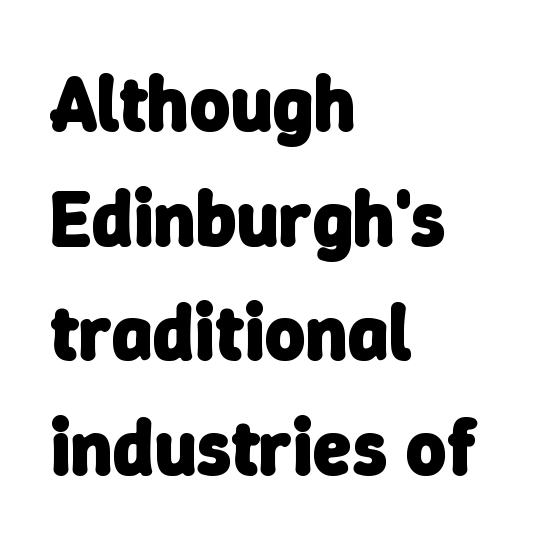
Q: Is the text bold? A: Yes.
Q: Is the typeface a serif or a sans-serif typeface? A: Sans-serif.
Q: Is the text underlined? A: No.
Q: How is the paragraph aligned? A: Left-aligned.
Q: Is the spacing between letters normal or unusually wide? A: Normal.
Q: Is the spacing between lines tight, normal or loose? A: Normal.
Q: Width (condensed, normal, or wide)? A: Normal.
Q: Stroke contrast? A: Low.
Q: x-height? A: Medium.
Q: Monospaced? A: No.
